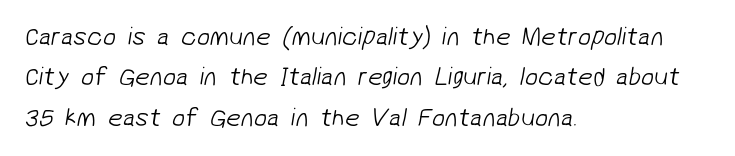
Q: Is the text bold? A: No.
Q: Is the text underlined? A: No.
Q: How is the paragraph aligned? A: Left-aligned.
Q: Is the spacing between letters normal or unusually wide? A: Normal.
Q: Is the spacing between lines tight, normal or loose? A: Normal.
